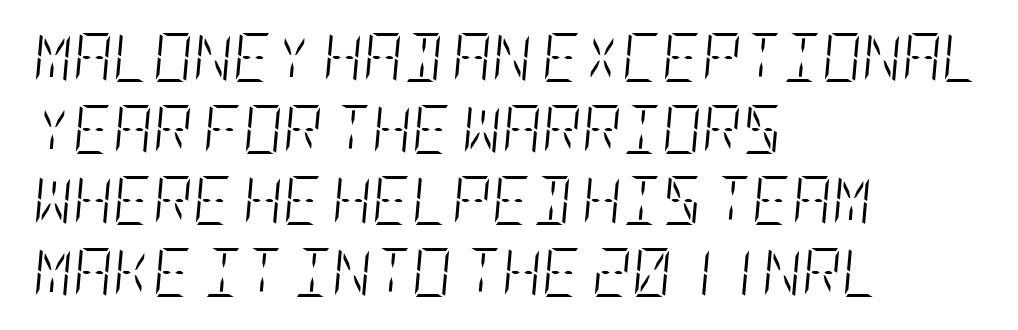
The axis of the letterforms is tilted away from vertical. Reading down the column, the eye jumps a familiar distance to each next line. The letterforms sit at book weight or below. Notice how the passage keeps a crisp vertical edge on the left only. Descenders hang freely into open space.
